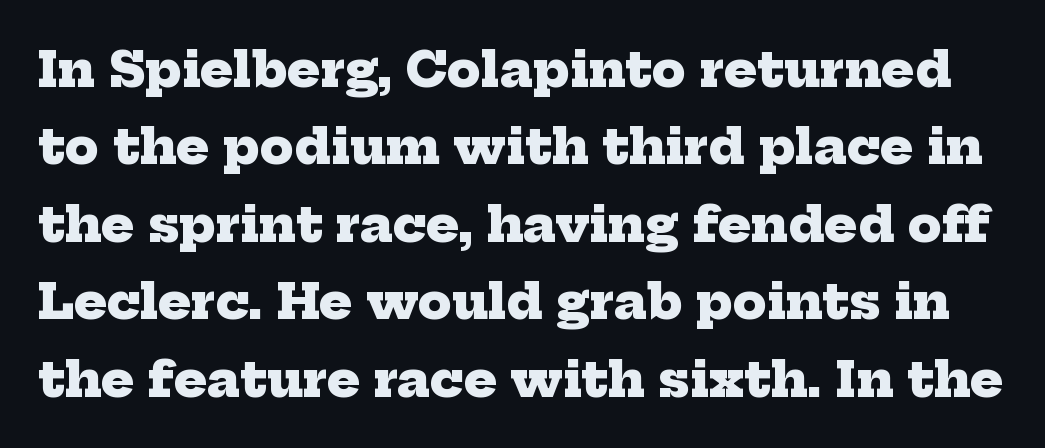
Q: Is the text bold? A: Yes.
Q: Is the typeface a serif or a sans-serif typeface? A: Serif.
Q: Is the text underlined? A: No.
Q: Is the spacing between letters normal or unusually wide? A: Normal.
Q: Is the spacing between lines tight, normal or loose? A: Normal.
Q: Width (condensed, normal, or wide)? A: Normal.
Q: Stroke contrast? A: Low.
Q: x-height? A: Medium.
Q: Monospaced? A: No.
